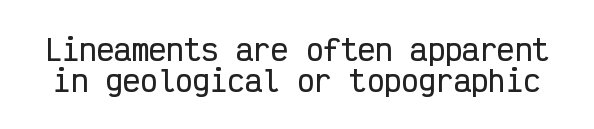
{"serif": "no", "italic": "no", "width": "condensed", "stroke_contrast": "low", "x_height": "medium", "monospaced": "yes", "underline": "no", "line_spacing": "tight", "line_spacing_ratio": 1.06, "letter_spacing": "normal", "letter_spacing_em": 0.0, "glyph_px": 29}
